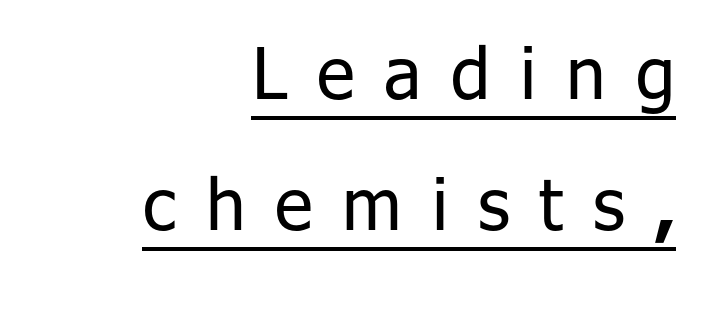
Like a heading marked for emphasis, these lines bear an underscore. The passage shown is typed in a proportional face where columns would drift. Designer's note — italics off, roman on. Line ends are locked; line starts wander.
